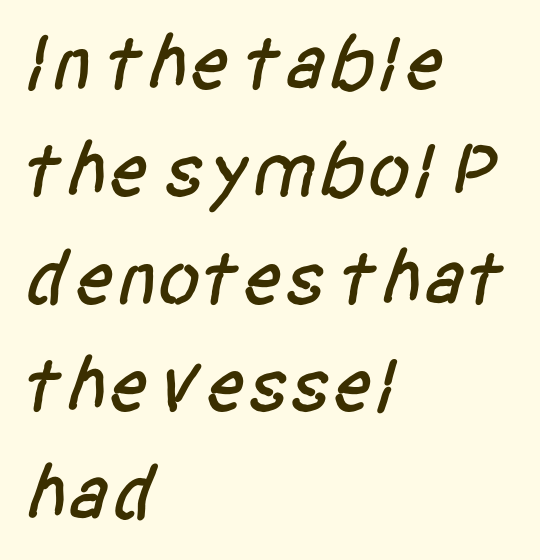
This sample keeps an unexceptional amount of space between lines. Anything drawn beneath the words? Only blank space. Characters follow at the spacing the type designer built in. The setting favours the left margin, as ordinary paragraphs usually do.
